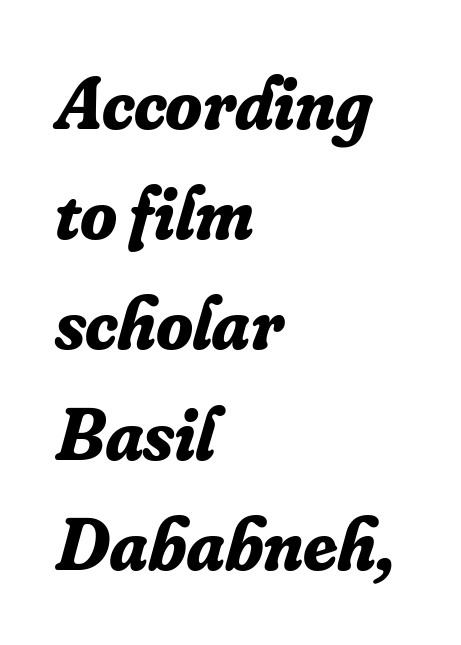
The image shows 75 px bold serif type, italic (leaning right); set left-aligned, normal line spacing (1.47x), normal letter spacing, not underlined; low stroke contrast and a small x-height.
